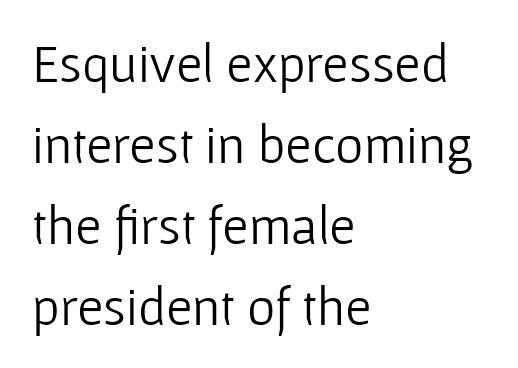
{"serif": "no", "italic": "no", "bold": "no", "weight": "light", "width": "normal", "stroke_contrast": "low", "x_height": "medium", "monospaced": "no", "underline": "no", "align": "left", "line_spacing": "normal", "line_spacing_ratio": 1.5, "letter_spacing": "normal", "letter_spacing_em": 0.0, "glyph_px": 54}
